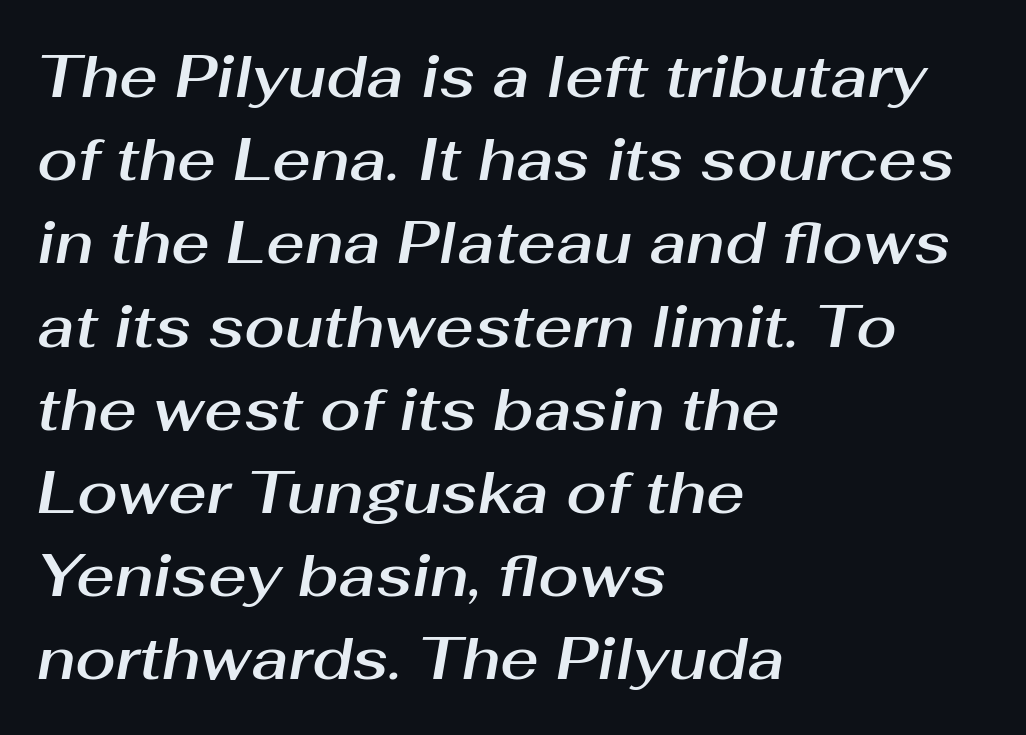
{"italic": "yes", "lean": "right", "slant_degrees": 10, "width": "normal", "stroke_contrast": "medium", "x_height": "medium", "monospaced": "no", "underline": "no", "align": "left", "line_spacing": "normal", "line_spacing_ratio": 1.41, "letter_spacing": "normal", "letter_spacing_em": 0.0, "glyph_px": 59}
